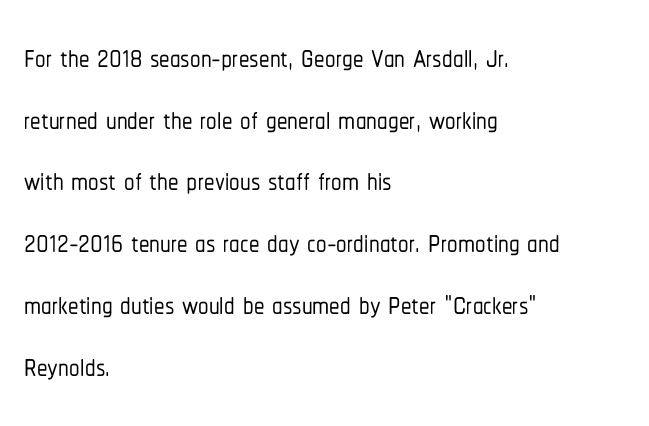
Beneath every word, the page is bare. The lines in this sample share a left origin and differ only in where they stop. Think of a printed novel: that variable character pitch is what you see here. The rendering keeps characters at their native spacing. Is there much room between lines? A standard amount, neither cramped nor airy. Typographically, this falls in the sans-serif category.
